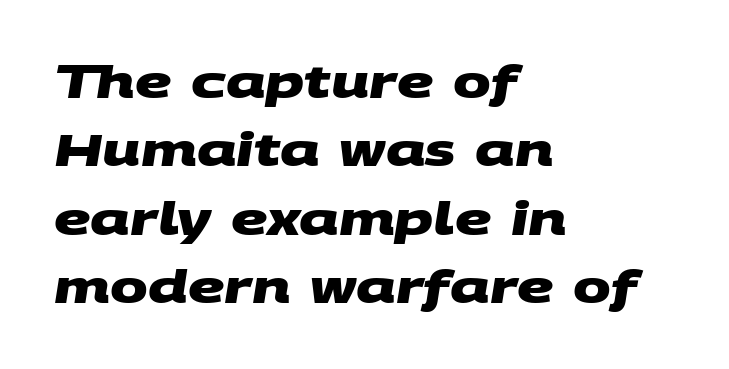
Q: Is the text bold? A: Yes.
Q: Is the typeface a serif or a sans-serif typeface? A: Sans-serif.
Q: Is the text underlined? A: No.
Q: How is the paragraph aligned? A: Left-aligned.
Q: Is the spacing between letters normal or unusually wide? A: Normal.
Q: Is the spacing between lines tight, normal or loose? A: Normal.
Q: Width (condensed, normal, or wide)? A: Wide.
Q: Stroke contrast? A: Medium.
Q: x-height? A: Large.
Q: Monospaced? A: No.
